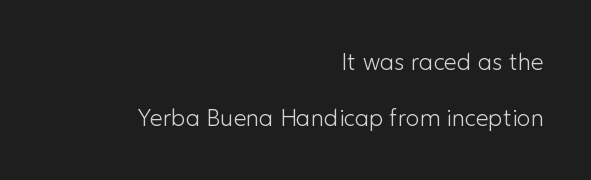
The image shows 23 px text type, upright; set right-aligned, loose line spacing (2.43x), normal letter spacing, not underlined.
